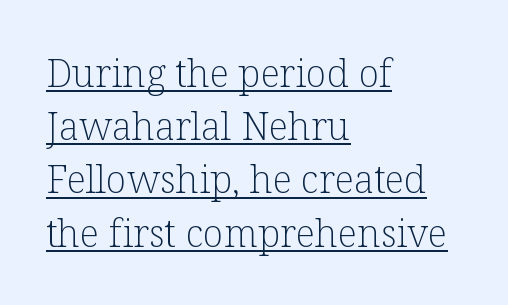
Q: Is the text bold? A: No.
Q: Is the text italic (slanted)? A: No, it is upright.
Q: Is the typeface a serif or a sans-serif typeface? A: Serif.
Q: Is the text underlined? A: Yes.
Q: How is the paragraph aligned? A: Left-aligned.
Q: Is the spacing between letters normal or unusually wide? A: Normal.
Q: Is the spacing between lines tight, normal or loose? A: Normal.
Q: Width (condensed, normal, or wide)? A: Normal.
Q: Stroke contrast? A: Low.
Q: x-height? A: Medium.
Q: Monospaced? A: No.
